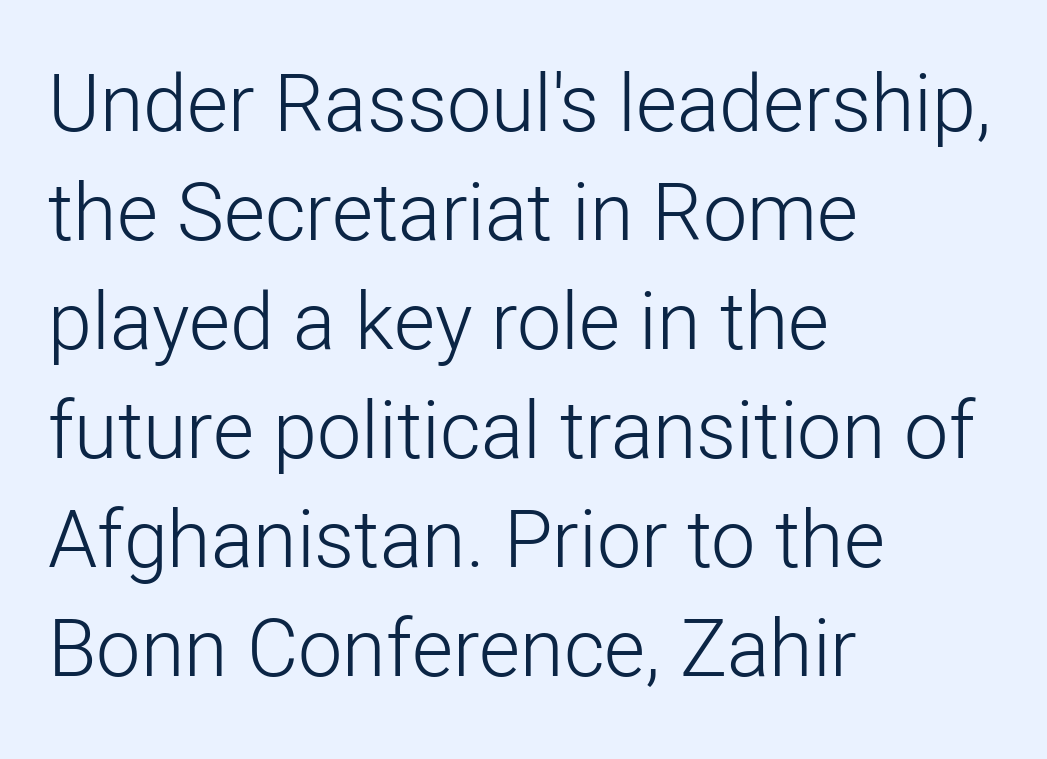
Line beginnings align vertically; line endings do not. The letters carry no serifs — their stems end cleanly without finishing strokes. Is the type heavy? It reads as light-to-regular instead. Posture: vertical. Nobody drew a line under any word here.
